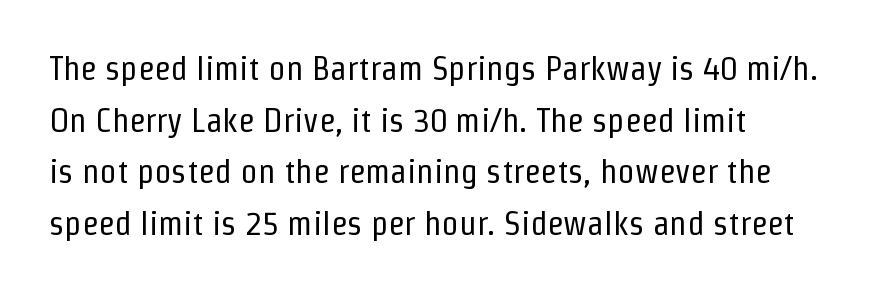
The image shows 34 px regular-weight, condensed sans-serif type, upright; set left-aligned, normal line spacing (1.52x), normal letter spacing, not underlined; low stroke contrast and a medium x-height.
